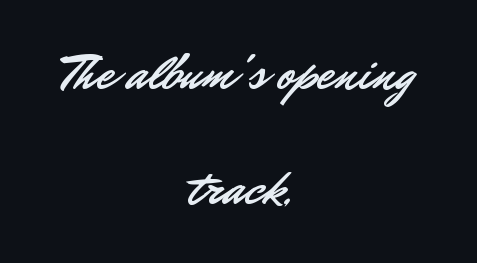
{"serif": "no", "width": "normal", "stroke_contrast": "low", "x_height": "small", "monospaced": "no", "underline": "no", "align": "center", "line_spacing": "loose", "line_spacing_ratio": 2.26, "letter_spacing": "normal", "letter_spacing_em": 0.0, "glyph_px": 51}
